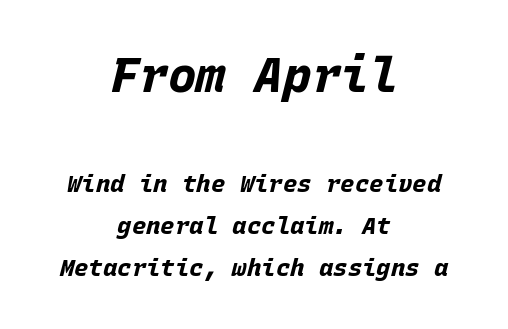
Q: Is the text bold? A: Yes.
Q: Is the text italic (slanted)? A: Yes, it leans right by about 15 degrees.
Q: Is the text underlined? A: No.
Q: How is the paragraph aligned? A: Centered.
Q: Is the spacing between letters normal or unusually wide? A: Normal.
Q: Which block of text is set in a larger size, the first (top) or the second (bottom)? A: The first (top) one.
Q: Width (condensed, normal, or wide)? A: Normal.
Q: Stroke contrast? A: Low.
Q: x-height? A: Large.
Q: Monospaced? A: Yes.
